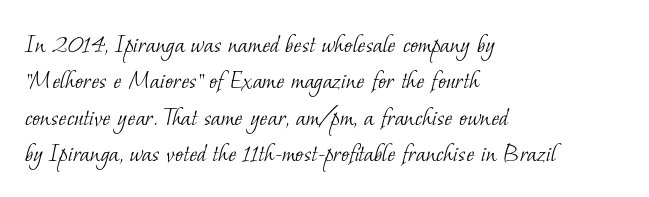
In terms of leading, this rendering sits right in the middle. This rendering features lettering with no underline. Is this a heavy cut? Hardly; it is regular or lighter. Tracking value appears to be zero — textbook default spacing. Left-aligned paragraph, ragged on the right.
